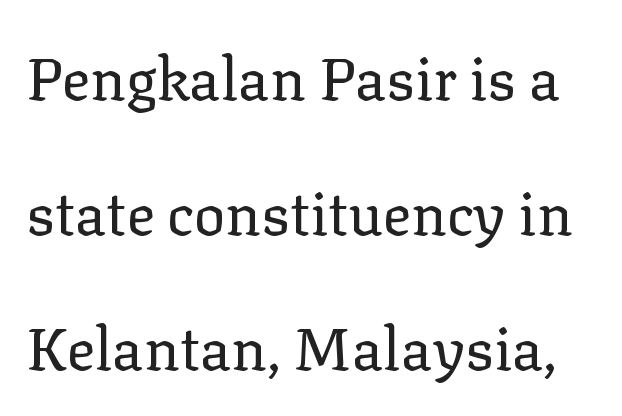
{"serif": "yes", "italic": "no", "bold": "no", "weight": "regular", "width": "normal", "stroke_contrast": "low", "x_height": "medium", "monospaced": "no", "underline": "no", "line_spacing": "loose", "line_spacing_ratio": 2.29, "letter_spacing": "normal", "letter_spacing_em": 0.0, "glyph_px": 59}
